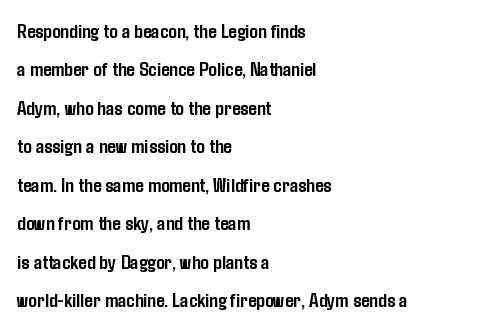
Q: Is the text bold? A: Yes.
Q: Is the text italic (slanted)? A: No, it is upright.
Q: Is the text underlined? A: No.
Q: How is the paragraph aligned? A: Left-aligned.
Q: Is the spacing between letters normal or unusually wide? A: Normal.
